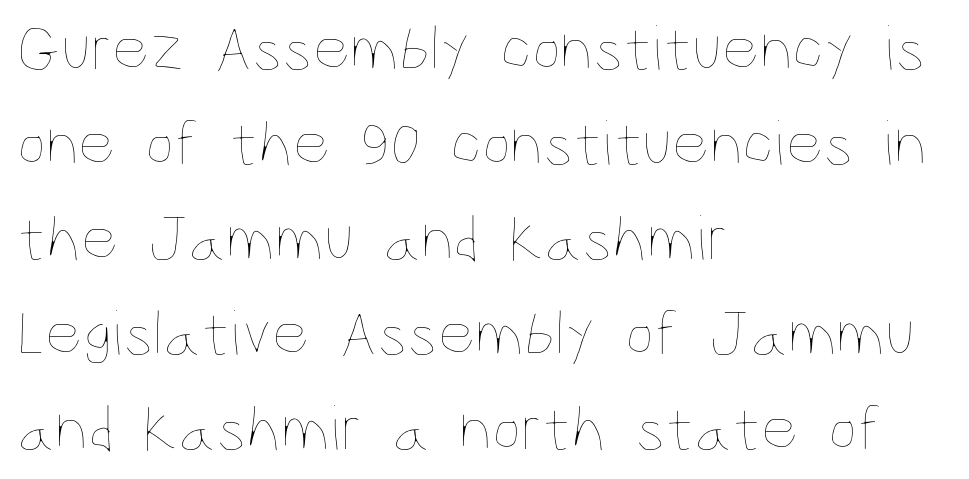
Q: Is the text bold? A: No.
Q: Is the text italic (slanted)? A: No, it is upright.
Q: Is the text underlined? A: No.
Q: How is the paragraph aligned? A: Left-aligned.
Q: Is the spacing between letters normal or unusually wide? A: Normal.
Q: Is the spacing between lines tight, normal or loose? A: Normal.
Q: Width (condensed, normal, or wide)? A: Condensed.
Q: Stroke contrast? A: Low.
Q: x-height? A: Large.
Q: Monospaced? A: No.
